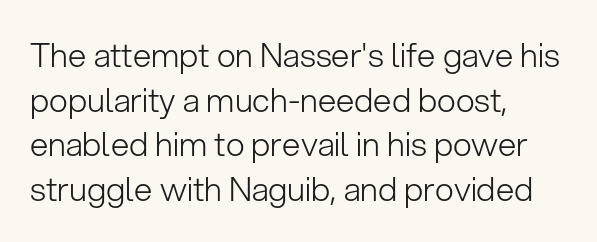
Style check: upright. A typesetter would call this leading conventional body-copy spacing. Is the type heavy? It reads as light-to-regular instead. Does the type have serifs? No, each stem ends abruptly. Compared with typical body copy, the letter spacing here is the same. The paragraph has a hard left edge and a soft right edge.
